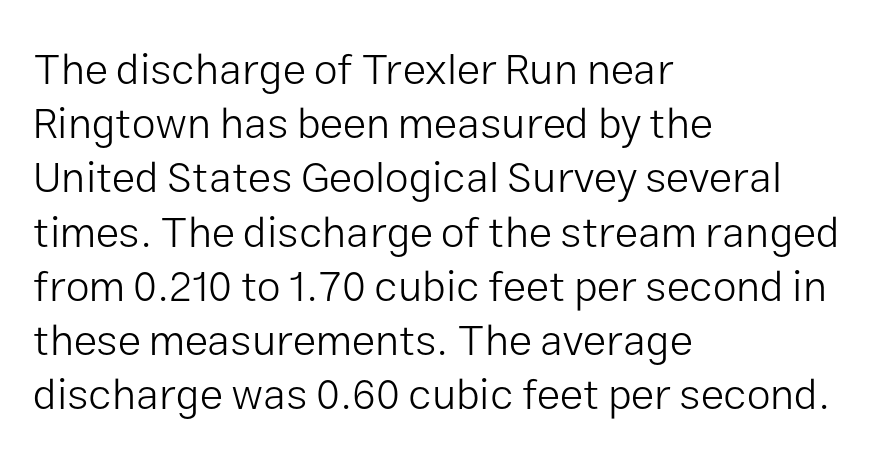
{"serif": "no", "italic": "no", "bold": "no", "weight": "light", "width": "normal", "stroke_contrast": "low", "x_height": "medium", "monospaced": "no", "underline": "no", "align": "left", "line_spacing": "normal", "line_spacing_ratio": 1.26, "letter_spacing": "normal", "letter_spacing_em": 0.0, "glyph_px": 43}
